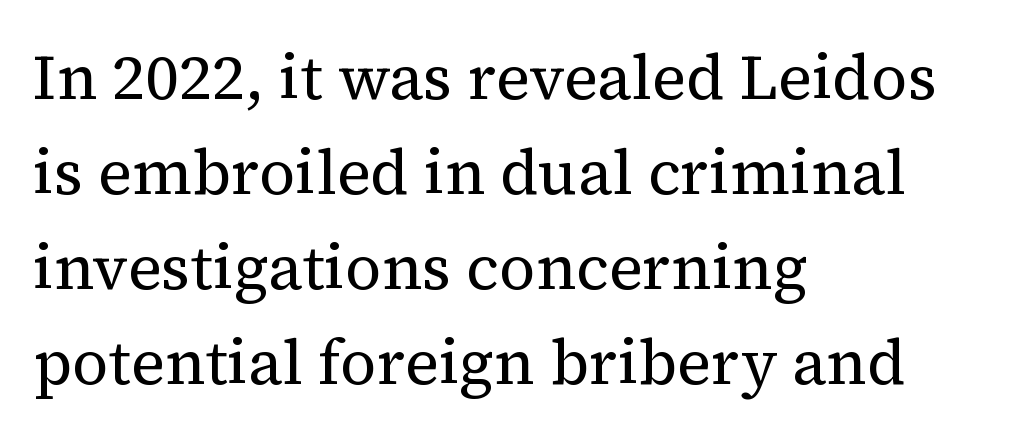
{"serif": "yes", "italic": "no", "bold": "no", "weight": "regular", "width": "normal", "stroke_contrast": "medium", "x_height": "medium", "monospaced": "no", "underline": "no", "align": "left", "line_spacing": "normal", "line_spacing_ratio": 1.51, "letter_spacing": "normal", "letter_spacing_em": 0.0, "glyph_px": 63}
